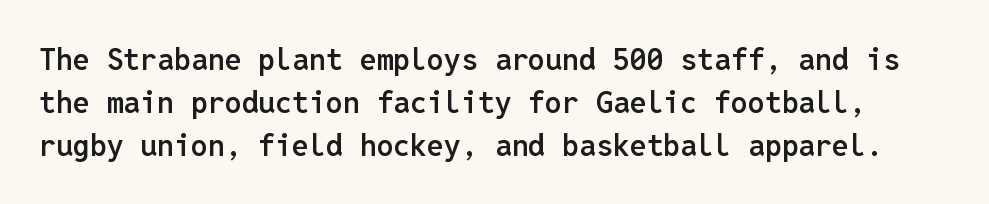
Q: Is the text bold? A: Semi-bold.
Q: Is the text italic (slanted)? A: No, it is upright.
Q: Is the typeface a serif or a sans-serif typeface? A: Sans-serif.
Q: Is the text underlined? A: No.
Q: Is the spacing between letters normal or unusually wide? A: Normal.
Q: Is the spacing between lines tight, normal or loose? A: Normal.
Q: Width (condensed, normal, or wide)? A: Normal.
Q: Stroke contrast? A: Low.
Q: x-height? A: Medium.
Q: Monospaced? A: Yes.
